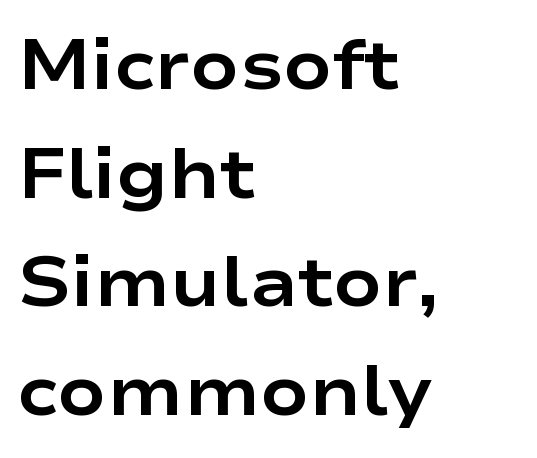
Q: Is the text bold? A: Yes.
Q: Is the text italic (slanted)? A: No, it is upright.
Q: Is the typeface a serif or a sans-serif typeface? A: Sans-serif.
Q: Is the text underlined? A: No.
Q: How is the paragraph aligned? A: Left-aligned.
Q: Is the spacing between letters normal or unusually wide? A: Normal.
Q: Is the spacing between lines tight, normal or loose? A: Normal.
Q: Width (condensed, normal, or wide)? A: Wide.
Q: Stroke contrast? A: Low.
Q: x-height? A: Medium.
Q: Monospaced? A: No.
